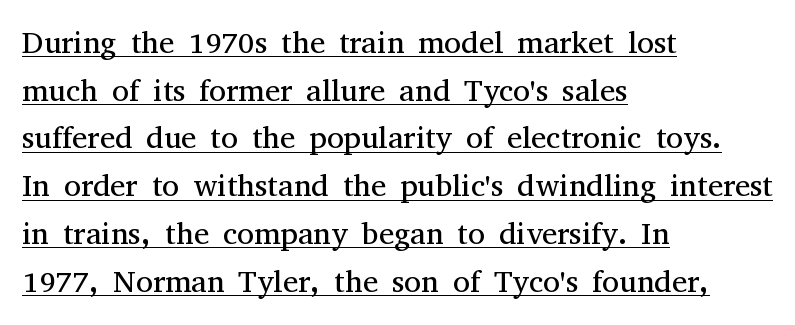
{"serif": "yes", "italic": "no", "bold": "no", "weight": "regular", "width": "normal", "stroke_contrast": "medium", "x_height": "medium", "monospaced": "no", "underline": "yes", "align": "left", "line_spacing": "normal", "line_spacing_ratio": 1.54, "letter_spacing": "normal", "letter_spacing_em": 0.0, "glyph_px": 31}
